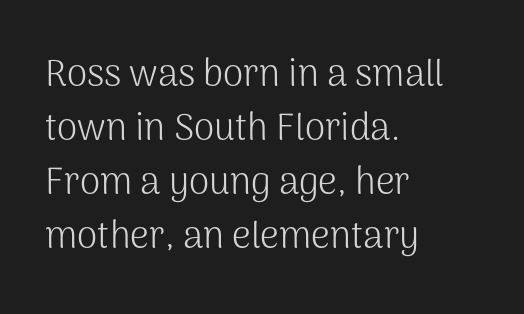
Q: Is the text bold? A: No.
Q: Is the text italic (slanted)? A: No, it is upright.
Q: Is the typeface a serif or a sans-serif typeface? A: Sans-serif.
Q: Is the text underlined? A: No.
Q: How is the paragraph aligned? A: Left-aligned.
Q: Is the spacing between letters normal or unusually wide? A: Normal.
Q: Is the spacing between lines tight, normal or loose? A: Normal.
Q: Width (condensed, normal, or wide)? A: Normal.
Q: Stroke contrast? A: Medium.
Q: x-height? A: Medium.
Q: Monospaced? A: No.
